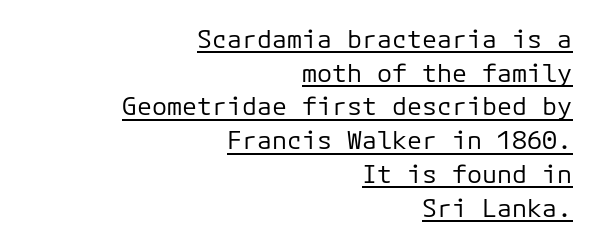
{"italic": "no", "bold": "no", "underline": "yes", "align": "right", "line_spacing": "normal", "line_spacing_ratio": 1.35, "letter_spacing": "normal", "letter_spacing_em": 0.0, "glyph_px": 25}
